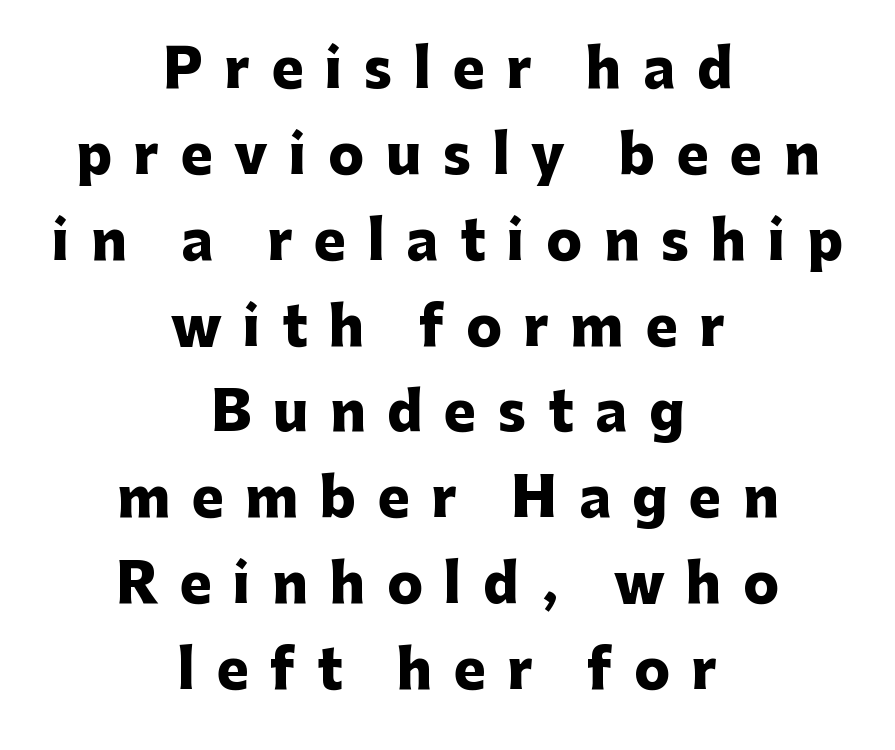
{"serif": "no", "italic": "no", "bold": "yes", "weight": "heavy", "width": "normal", "stroke_contrast": "low", "x_height": "medium", "monospaced": "no", "underline": "no", "align": "center", "line_spacing": "normal", "line_spacing_ratio": 1.62, "letter_spacing": "wide", "letter_spacing_em": 0.41, "glyph_px": 53}
